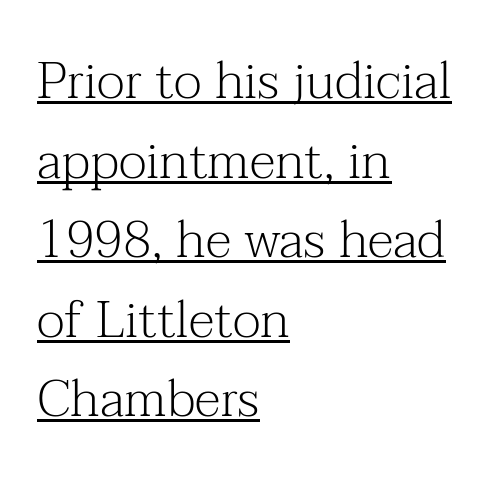
The image shows 52 px light serif type, upright; set left-aligned, normal line spacing (1.53x), normal letter spacing, underlined; medium stroke contrast and a medium x-height.
